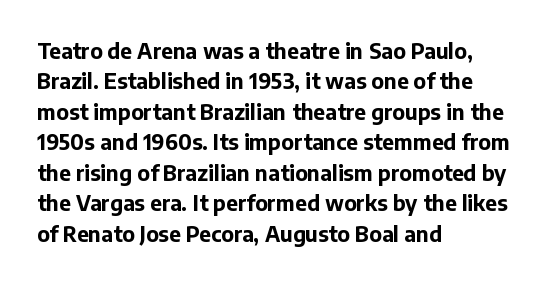
Notice how the stems are strictly vertical — no italics here. These words are printed bold, with thick strokes throughout. Leading: standard. You could call the tracking neutral — neither tight nor loose. The rendering anchors every line to the left-hand side. The words here are not underlined.
